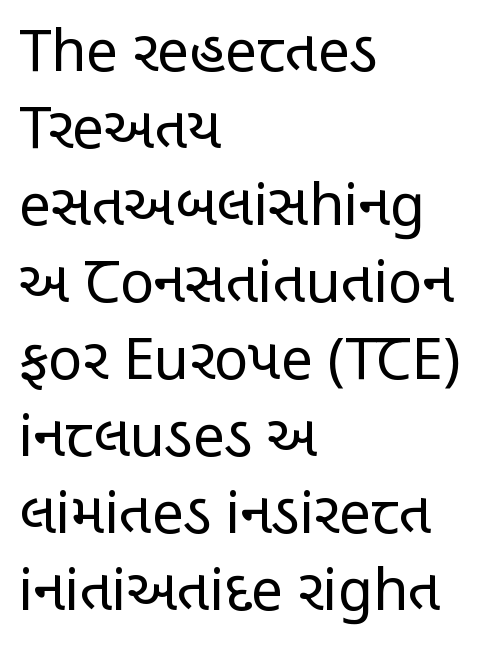
In terms of letterspacing, this is plain default setting. A sans-serif font was chosen for this passage. Varying glyph widths throughout — classic text-font behaviour. Unmarked baselines from the first word to the last.
